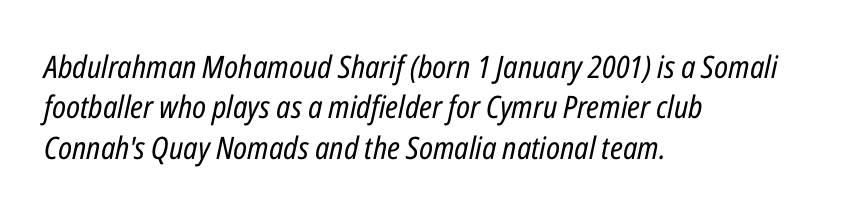
Each word holds together tightly as a unit, with standard inter-letter gaps. Varying glyph widths throughout — classic text-font behaviour. Does the lettering tilt? It does — this is italic. The lines in this sample share a left origin and differ only in where they stop.
